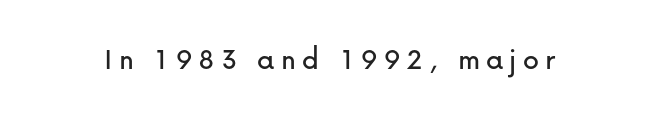
{"serif": "no", "italic": "no", "width": "normal", "stroke_contrast": "low", "x_height": "medium", "monospaced": "no", "underline": "no", "glyph_px": 32}
